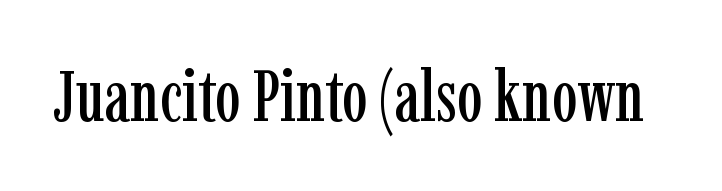
{"serif": "yes", "italic": "no", "width": "condensed", "stroke_contrast": "low", "x_height": "medium", "monospaced": "no", "underline": "no", "letter_spacing": "normal", "letter_spacing_em": 0.0, "glyph_px": 72}
